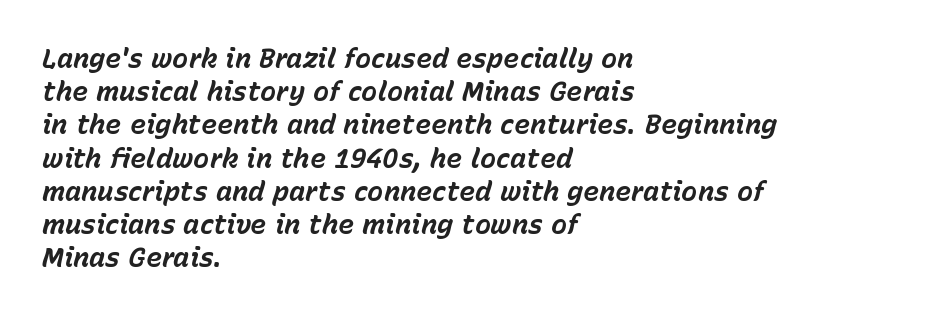
{"italic": "yes", "lean": "right", "slant_degrees": 15, "bold": "yes", "underline": "no", "align": "left", "line_spacing_ratio": 1.23, "letter_spacing": "normal", "letter_spacing_em": 0.0, "glyph_px": 27}
